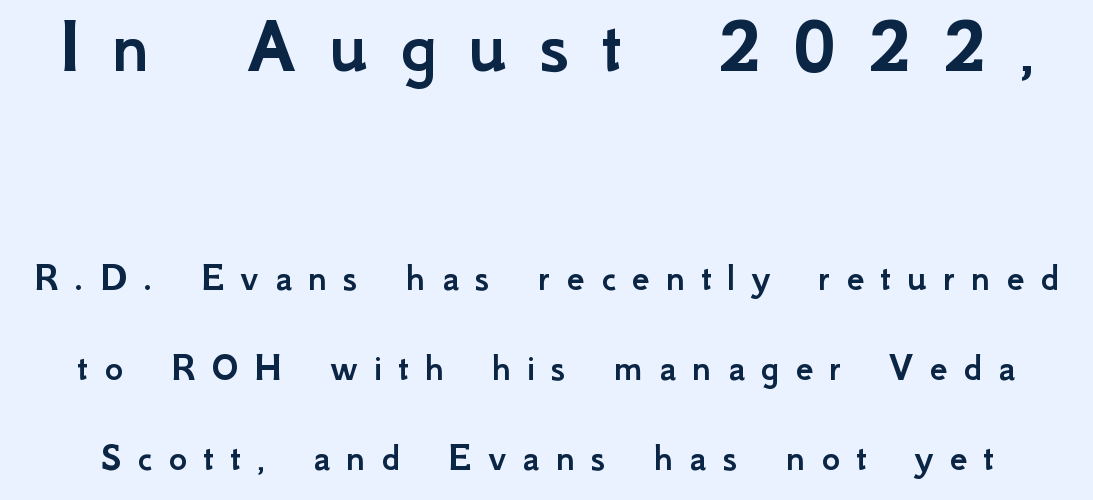
{"serif": "no", "italic": "no", "width": "normal", "stroke_contrast": "low", "x_height": "small", "monospaced": "no", "underline": "no", "line_spacing": "loose", "line_spacing_ratio": 2.25, "letter_spacing": "wide", "letter_spacing_em": 0.4, "larger_block": "first", "size_ratio": 2.0, "glyph_px": 80}
